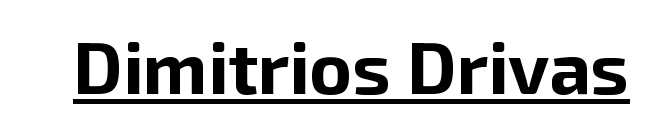
Characters remain perfectly vertical along every line. Caption: bold face, heavy strokes. Serifs: no, the terminals of the letterforms are clean. These lines are rendered in a variable-pitch font. Look at the tracking — it's just the regular setting, nothing added. The sample's only ornament is a line tracing under the words.
